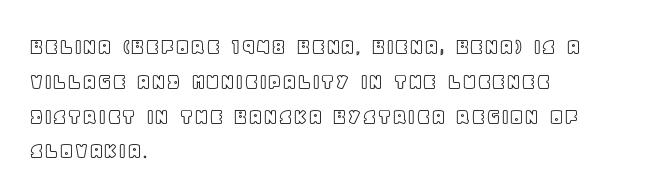
This sample keeps an unexceptional amount of space between lines. These lines keep a tight, regular rhythm from letter to letter. Every stem runs plumb, perpendicular to the baseline. Reading down the block, your eye returns to a fixed left position each line. The string is rendered with underlining switched off.
